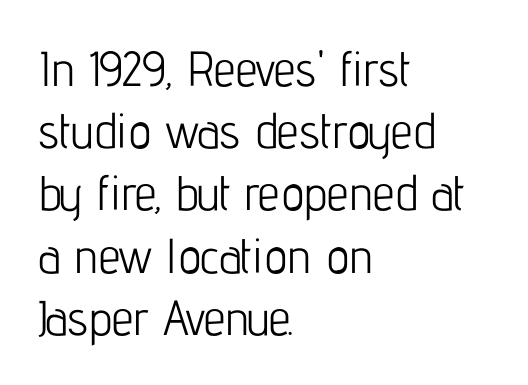
These lines keep a tight, regular rhythm from letter to letter. The typeface chosen for these lines omits serifs. Notice how the passage keeps a crisp vertical edge on the left only. Compared with a typical body face, this is equally light or lighter still.
